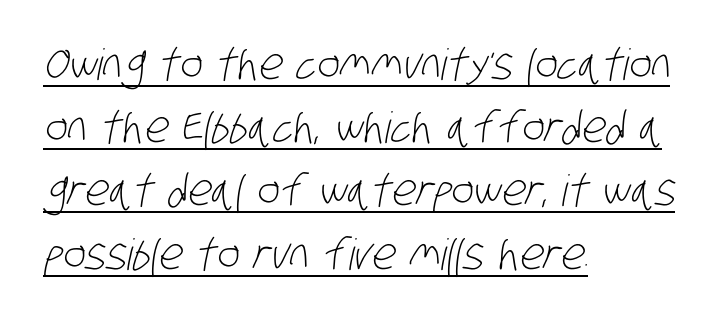
{"serif": "no", "bold": "no", "weight": "light", "width": "condensed", "stroke_contrast": "low", "x_height": "large", "monospaced": "no", "underline": "yes", "align": "left", "line_spacing": "normal", "line_spacing_ratio": 1.47, "letter_spacing": "normal", "letter_spacing_em": 0.0, "glyph_px": 43}
